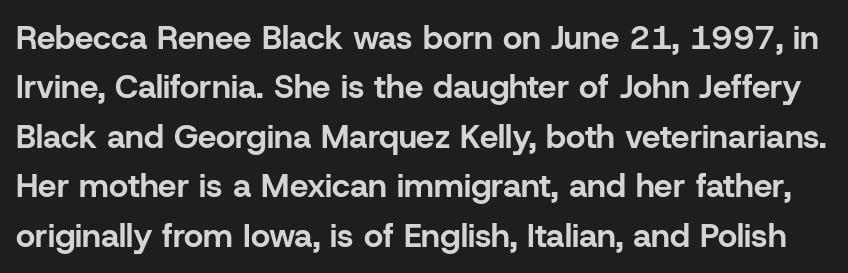
{"serif": "no", "italic": "no", "bold": "yes", "weight": "bold", "width": "normal", "stroke_contrast": "low", "x_height": "medium", "monospaced": "no", "underline": "no", "line_spacing": "normal", "line_spacing_ratio": 1.5, "letter_spacing": "normal", "letter_spacing_em": 0.0, "glyph_px": 33}
